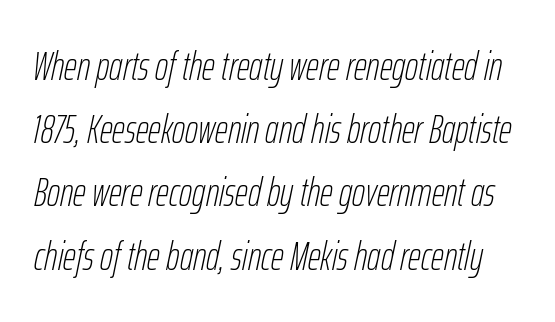
{"italic": "yes", "lean": "right", "slant_degrees": 12, "bold": "no", "weight": "thin", "width": "condensed", "stroke_contrast": "low", "x_height": "medium", "monospaced": "no", "underline": "no", "line_spacing": "normal", "line_spacing_ratio": 1.58, "letter_spacing": "normal", "letter_spacing_em": 0.0, "glyph_px": 40}
